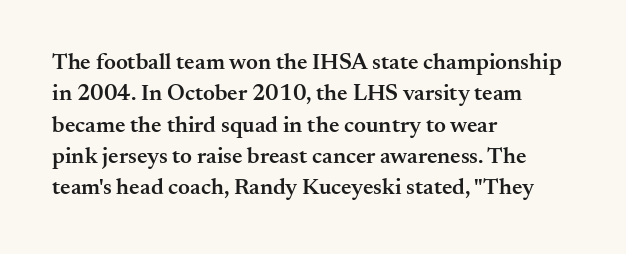
{"italic": "no", "bold": "semi", "underline": "no", "align": "left", "line_spacing": "normal", "line_spacing_ratio": 1.36, "letter_spacing": "normal", "letter_spacing_em": 0.0, "glyph_px": 23}
